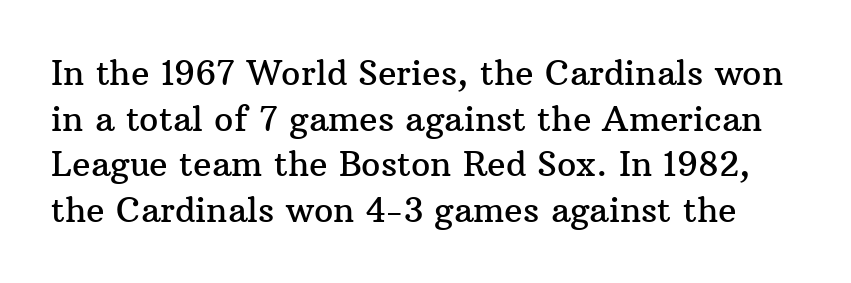
Clear beneath every line of the passage. The space between consecutive lines is moderate. This sample uses a serif face. Character widths vary here, with narrow letters taking less room than wide ones.
